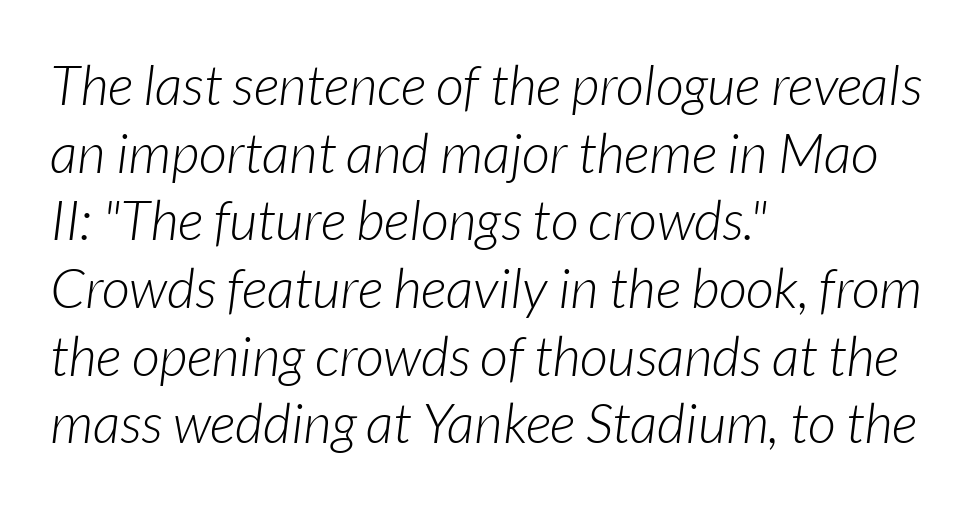
Counters stay open thanks to moderate or lighter strokes. The rendering anchors every line to the left-hand side. Check under the words: just untouched page. A typesetter would call this zero additional tracking.
